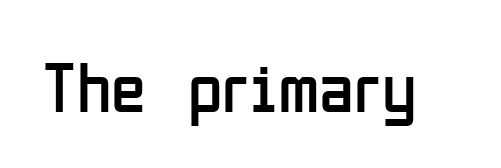
The image shows 71 px regular-weight, condensed sans-serif type, upright; set normal letter spacing, not underlined; low stroke contrast and a medium x-height.
